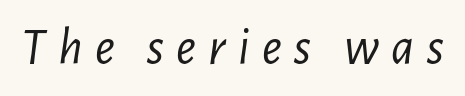
Q: Is the text bold? A: No.
Q: Is the text italic (slanted)? A: Yes, it leans right by about 7 degrees.
Q: Is the text underlined? A: No.
Q: Is the spacing between letters normal or unusually wide? A: Unusually wide.
Q: Width (condensed, normal, or wide)? A: Condensed.
Q: Stroke contrast? A: Low.
Q: x-height? A: Medium.
Q: Monospaced? A: No.
